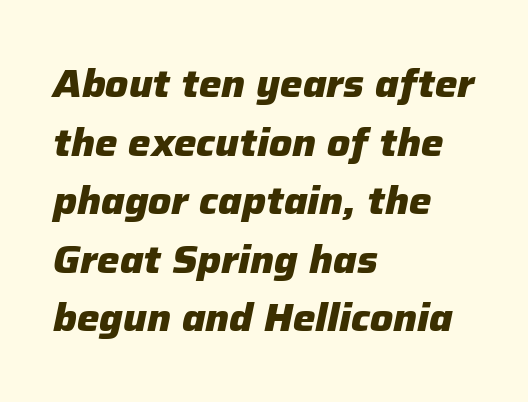
Underline: absent. The whole block is typeset with a tilt. The vertical gap from one line to the next is medium. The face used here is proportionally spaced, like ordinary book or web type.
